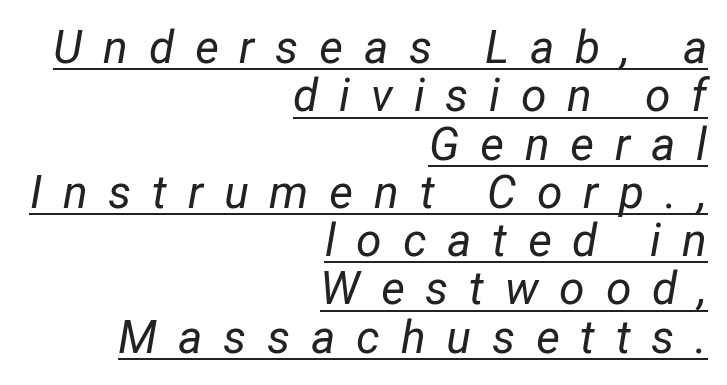
Q: Is the text bold? A: No.
Q: Is the text italic (slanted)? A: Yes, it leans right by about 12 degrees.
Q: Is the text underlined? A: Yes.
Q: How is the paragraph aligned? A: Right-aligned.
Q: Is the spacing between letters normal or unusually wide? A: Unusually wide.
Q: Is the spacing between lines tight, normal or loose? A: Tight.
Q: Width (condensed, normal, or wide)? A: Normal.
Q: Stroke contrast? A: Low.
Q: x-height? A: Medium.
Q: Monospaced? A: No.
